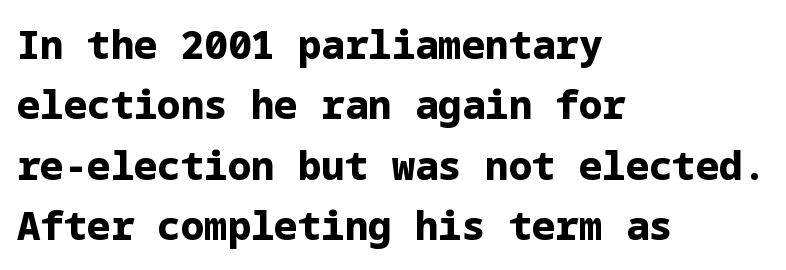
{"serif": "no", "italic": "no", "bold": "yes", "weight": "bold", "width": "normal", "stroke_contrast": "low", "x_height": "medium", "underline": "no", "align": "left", "line_spacing": "normal", "line_spacing_ratio": 1.55, "letter_spacing": "normal", "letter_spacing_em": 0.0, "glyph_px": 39}
